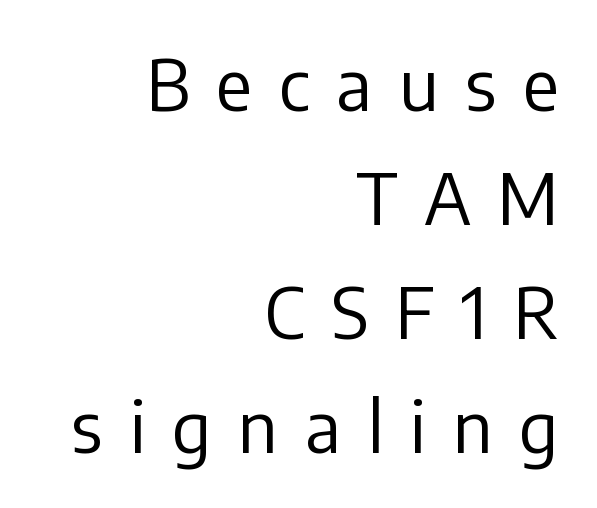
Is the type heavy? It reads as light-to-regular instead. The zone under the glyphs is completely vacant. A typesetter would call this proportional, since set widths differ per character. Successive baselines arrive at the customary interval. Unlike italic type, these characters show no tilt at all. Visually the block forms a straight wall on the right and a jagged coastline on the left.
